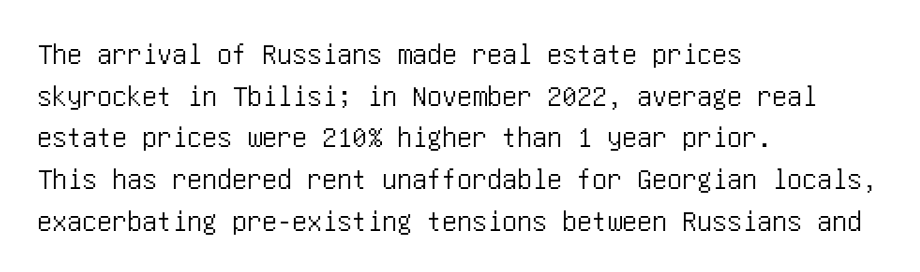
{"serif": "no", "italic": "no", "width": "condensed", "stroke_contrast": "low", "x_height": "large", "underline": "no", "align": "left", "line_spacing": "normal", "line_spacing_ratio": 1.39, "letter_spacing": "normal", "letter_spacing_em": 0.0, "glyph_px": 30}
